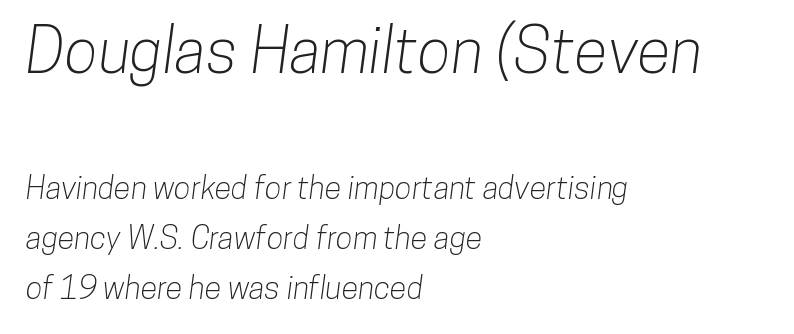
Q: Is the typeface a serif or a sans-serif typeface? A: Sans-serif.
Q: Is the text underlined? A: No.
Q: How is the paragraph aligned? A: Left-aligned.
Q: Is the spacing between letters normal or unusually wide? A: Normal.
Q: Is the spacing between lines tight, normal or loose? A: Normal.
Q: Which block of text is set in a larger size, the first (top) or the second (bottom)? A: The first (top) one.
Q: Width (condensed, normal, or wide)? A: Condensed.
Q: Stroke contrast? A: Low.
Q: x-height? A: Medium.
Q: Monospaced? A: No.
